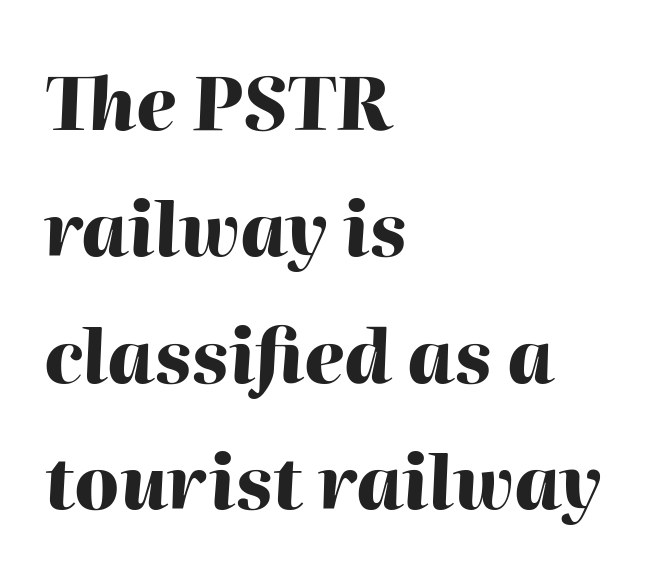
The image shows 73 px heavy type, italic (leaning right); set left-aligned, line spacing 1.73x, normal letter spacing, not underlined; high stroke contrast and a medium x-height.
